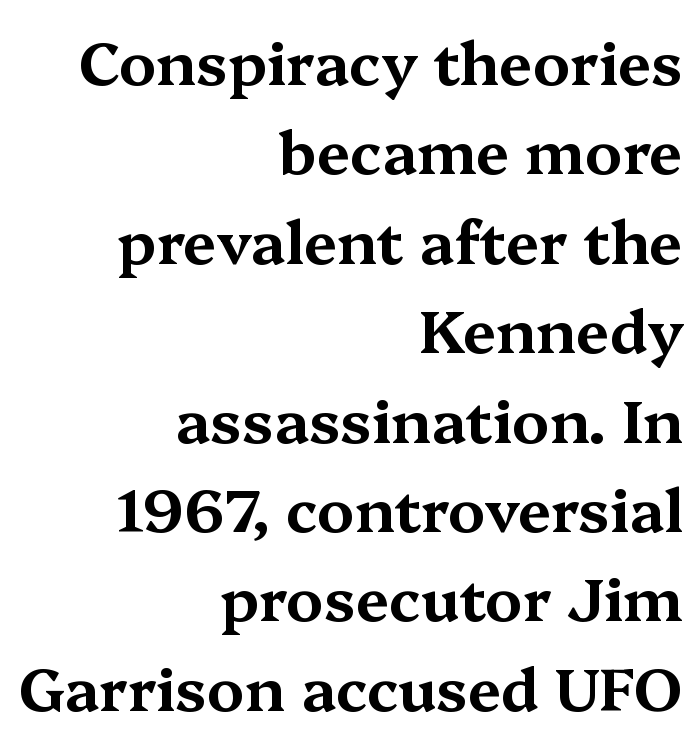
Q: Is the text italic (slanted)? A: No, it is upright.
Q: Is the typeface a serif or a sans-serif typeface? A: Serif.
Q: Is the text underlined? A: No.
Q: How is the paragraph aligned? A: Right-aligned.
Q: Is the spacing between letters normal or unusually wide? A: Normal.
Q: Is the spacing between lines tight, normal or loose? A: Normal.
Q: Width (condensed, normal, or wide)? A: Wide.
Q: Stroke contrast? A: Medium.
Q: x-height? A: Medium.
Q: Monospaced? A: No.
